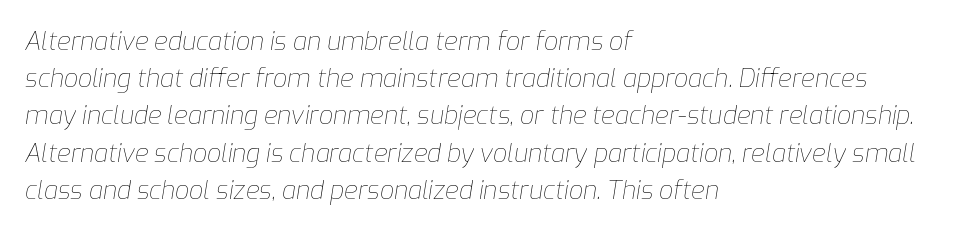
Q: Is the text bold? A: No.
Q: Is the text italic (slanted)? A: Yes, it leans right by about 9 degrees.
Q: Is the text underlined? A: No.
Q: How is the paragraph aligned? A: Left-aligned.
Q: Is the spacing between letters normal or unusually wide? A: Normal.
Q: Is the spacing between lines tight, normal or loose? A: Normal.
